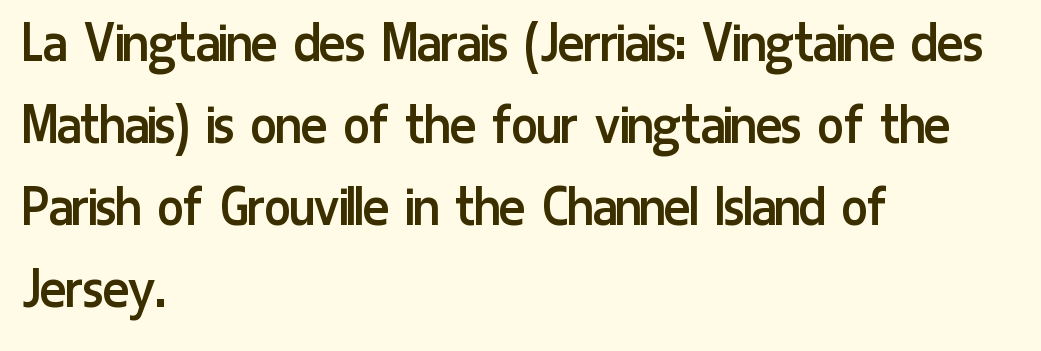
Q: Is the text bold? A: No.
Q: Is the text italic (slanted)? A: No, it is upright.
Q: Is the typeface a serif or a sans-serif typeface? A: Sans-serif.
Q: Is the text underlined? A: No.
Q: How is the paragraph aligned? A: Left-aligned.
Q: Is the spacing between letters normal or unusually wide? A: Normal.
Q: Is the spacing between lines tight, normal or loose? A: Normal.
Q: Width (condensed, normal, or wide)? A: Condensed.
Q: Stroke contrast? A: Low.
Q: x-height? A: Medium.
Q: Monospaced? A: No.
